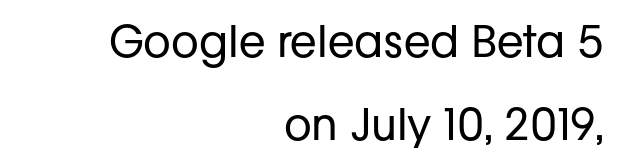
Q: Is the text bold? A: No.
Q: Is the text italic (slanted)? A: No, it is upright.
Q: Is the typeface a serif or a sans-serif typeface? A: Sans-serif.
Q: Is the text underlined? A: No.
Q: How is the paragraph aligned? A: Right-aligned.
Q: Is the spacing between letters normal or unusually wide? A: Normal.
Q: Is the spacing between lines tight, normal or loose? A: Loose.
Q: Width (condensed, normal, or wide)? A: Normal.
Q: Stroke contrast? A: Low.
Q: x-height? A: Medium.
Q: Monospaced? A: No.
